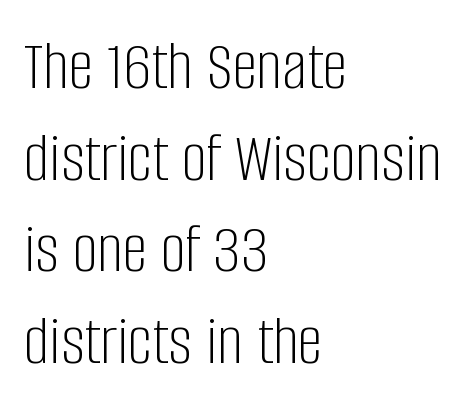
The letters stand straight up with perfectly vertical stems. The face used here is a sans, in the tradition of grotesques and geometrics. The strokes carry an ordinary text weight at most. Tracking value appears to be zero — textbook default spacing. Is this a fixed-width face? No — the glyphs have proportional, varying widths. Alignment: flush left.
